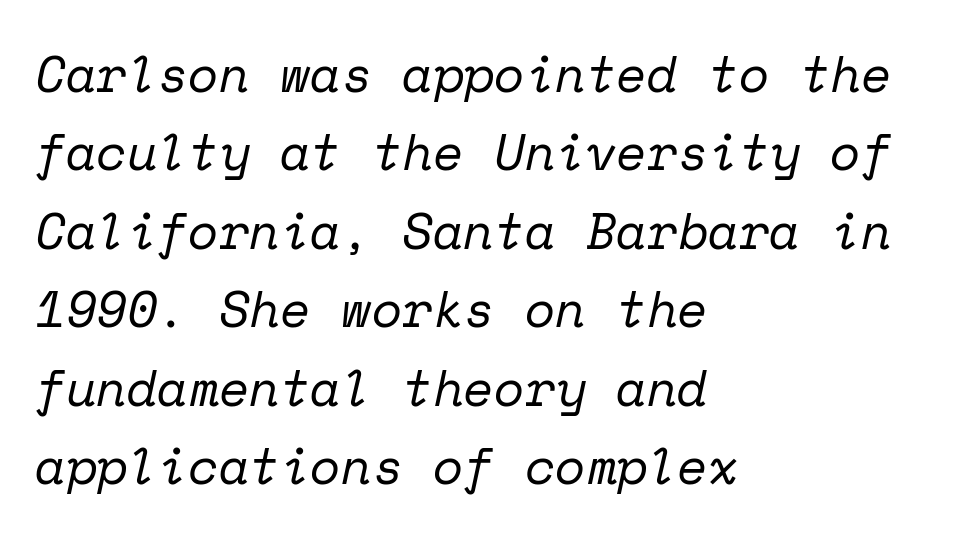
What stands out about the letter spacing? Nothing — it is the standard amount. Serif or sans? Serif — the stroke terminals have little feet. Whoever set this chose a conventional vertical rhythm. No heavy texture on the line: the type isn't bold. The rendering anchors every line to the left-hand side. These lines are rendered in a fixed-pitch font.
